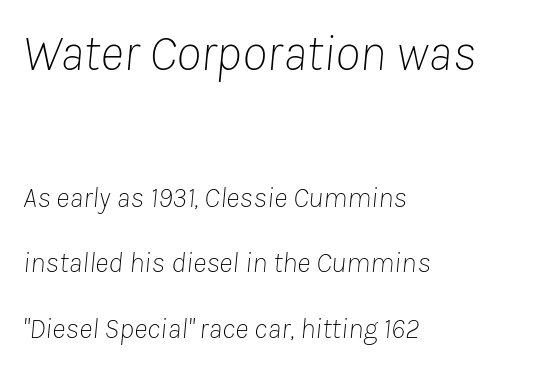
The image shows 51 px thin type, italic (leaning right); set left-aligned, loose line spacing (2.27x), normal letter spacing, not underlined; the first (top) block is 1.76x larger; low stroke contrast and a medium x-height.
